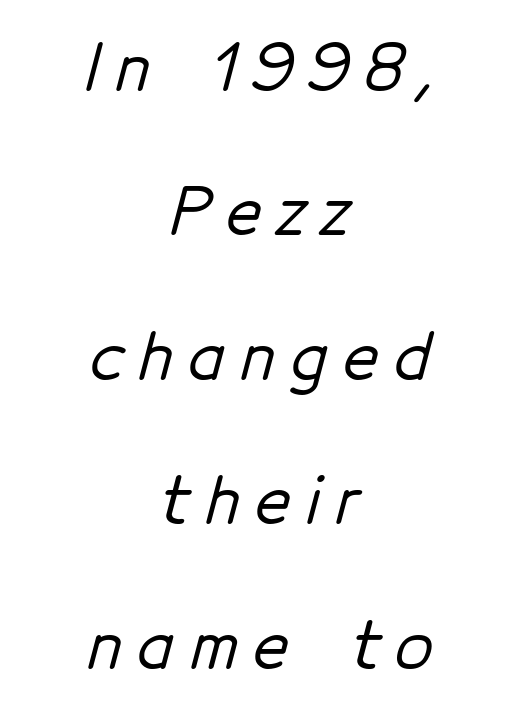
The image shows 62 px sans-serif type; set centered, loose line spacing (2.33x), unusually wide letter spacing (+0.25 em), not underlined; low stroke contrast and a medium x-height.
